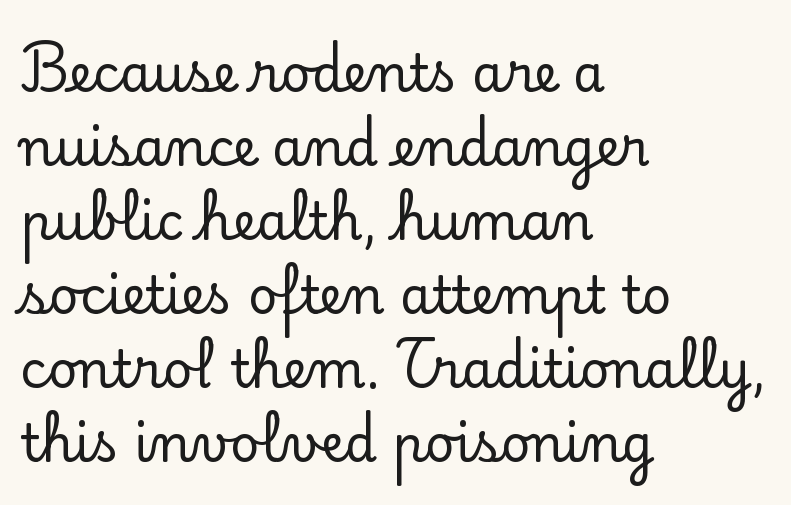
{"serif": "yes", "italic": "no", "width": "normal", "stroke_contrast": "low", "x_height": "small", "monospaced": "no", "underline": "no", "align": "left", "line_spacing": "normal", "line_spacing_ratio": 1.45, "letter_spacing": "normal", "letter_spacing_em": 0.0, "glyph_px": 51}
